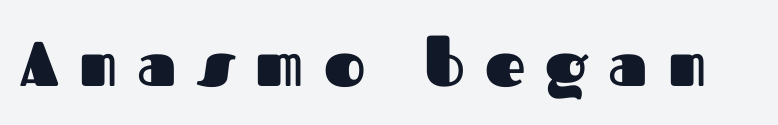
{"serif": "no", "italic": "no", "bold": "yes", "weight": "heavy", "width": "normal", "stroke_contrast": "medium", "x_height": "medium", "monospaced": "no", "underline": "no", "letter_spacing": "wide", "letter_spacing_em": 0.32, "glyph_px": 63}
